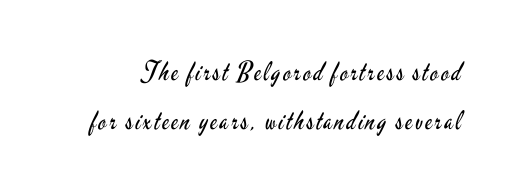
The image shows 26 px text type; set loose line spacing (1.9x), not underlined.
